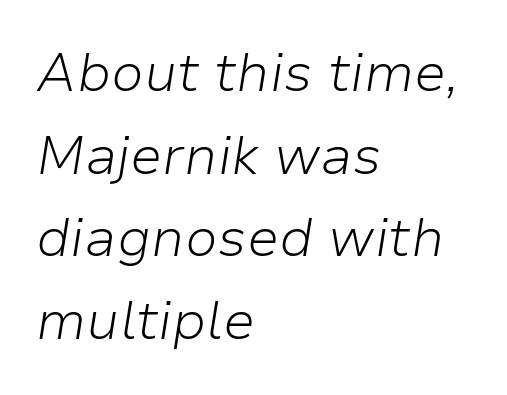
Line beginnings align vertically; line endings do not. Vertically, the passage feels balanced, rows spaced as you'd expect. Spacing verdict: proportional, widths tailored to each character. It's the slanting kind of type.
